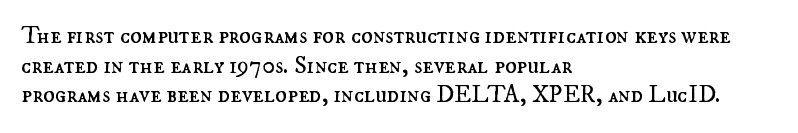
Q: Is the text bold? A: No.
Q: Is the text italic (slanted)? A: No, it is upright.
Q: Is the text underlined? A: No.
Q: How is the paragraph aligned? A: Left-aligned.
Q: Is the spacing between letters normal or unusually wide? A: Normal.
